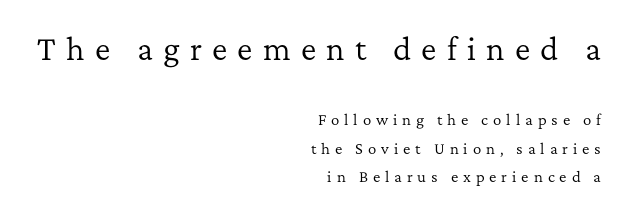
Stems here are at most as thick as an everyday book face. Reading down the column, the eye jumps a long way to each next line. The passage shown is typed in a proportional face where columns would drift. The passage shown is not underscored anywhere.
